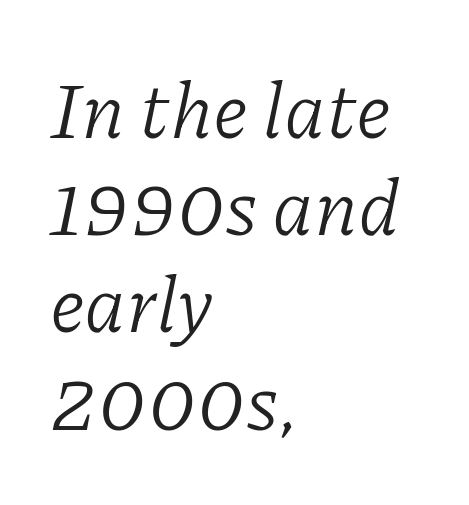
Q: Is the text bold? A: No.
Q: Is the text italic (slanted)? A: Yes, it leans right by about 11 degrees.
Q: Is the typeface a serif or a sans-serif typeface? A: Serif.
Q: Is the text underlined? A: No.
Q: How is the paragraph aligned? A: Left-aligned.
Q: Is the spacing between letters normal or unusually wide? A: Normal.
Q: Width (condensed, normal, or wide)? A: Normal.
Q: Stroke contrast? A: Low.
Q: x-height? A: Medium.
Q: Monospaced? A: No.
